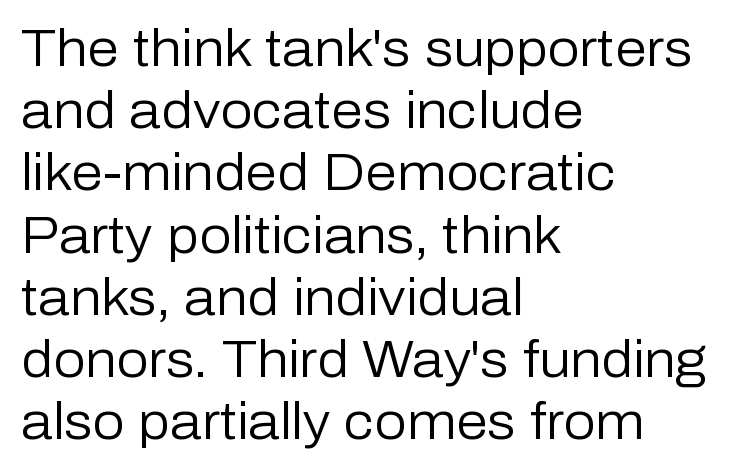
{"serif": "no", "italic": "no", "bold": "no", "weight": "regular", "width": "normal", "stroke_contrast": "low", "x_height": "medium", "monospaced": "no", "underline": "no", "align": "left", "line_spacing_ratio": 1.22, "letter_spacing": "normal", "letter_spacing_em": 0.0, "glyph_px": 51}
